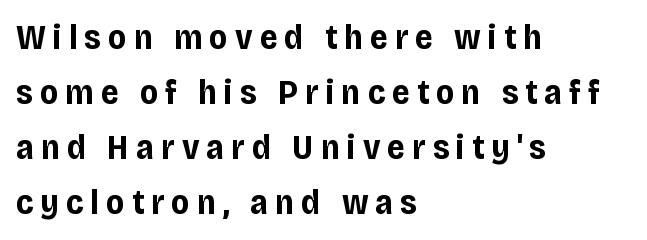
If you drew a ruler down the left edge, every line would touch it. Tracking value appears strongly positive — letters spread wide. Does the leading feel generous? No, just average. Looks like regular typesetting: each glyph gets only the width it needs. This rendering employs a face without finishing strokes, i.e., a sans-serif.
